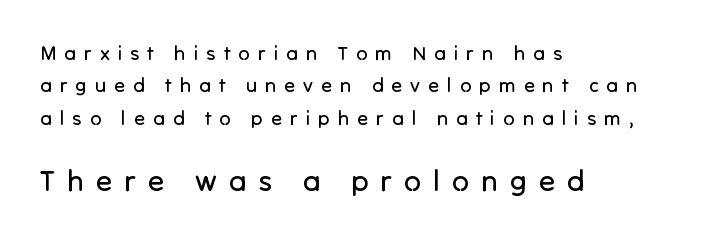
Q: Is the text bold? A: No.
Q: Is the text italic (slanted)? A: No, it is upright.
Q: Is the typeface a serif or a sans-serif typeface? A: Sans-serif.
Q: Is the text underlined? A: No.
Q: How is the paragraph aligned? A: Left-aligned.
Q: Is the spacing between letters normal or unusually wide? A: Unusually wide.
Q: Is the spacing between lines tight, normal or loose? A: Normal.
Q: Which block of text is set in a larger size, the first (top) or the second (bottom)? A: The second (bottom) one.
Q: Width (condensed, normal, or wide)? A: Normal.
Q: Stroke contrast? A: Low.
Q: x-height? A: Medium.
Q: Monospaced? A: No.
